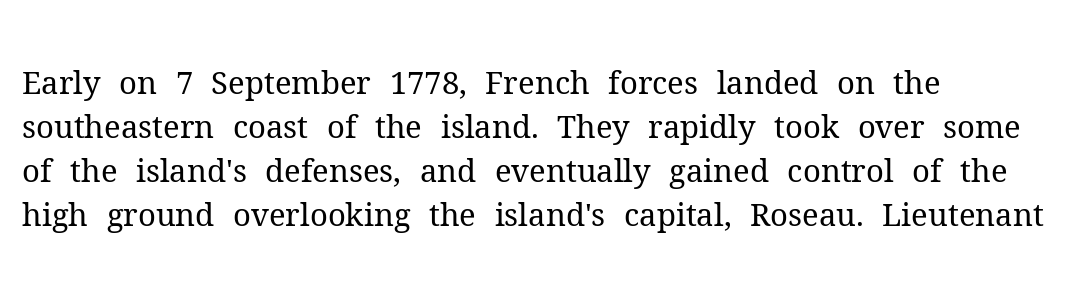
These lines are rendered in a variable-pitch font. Type without underlining. Left-aligned paragraph, ragged on the right. The space between consecutive lines is moderate. These glyphs show unthickened strokes, regular width or finer. Here the glyphs are tracked normally, forming tight word shapes.
